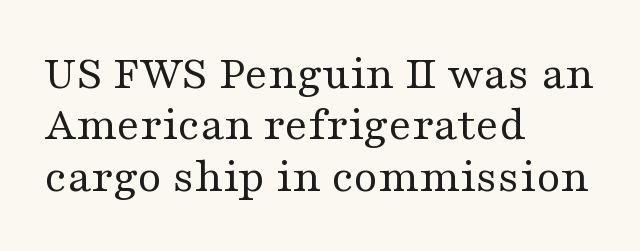
{"serif": "yes", "italic": "no", "bold": "no", "weight": "regular", "width": "wide", "stroke_contrast": "medium", "x_height": "medium", "monospaced": "no", "underline": "no", "align": "left", "line_spacing": "tight", "line_spacing_ratio": 1.05, "letter_spacing": "normal", "letter_spacing_em": 0.0, "glyph_px": 49}
